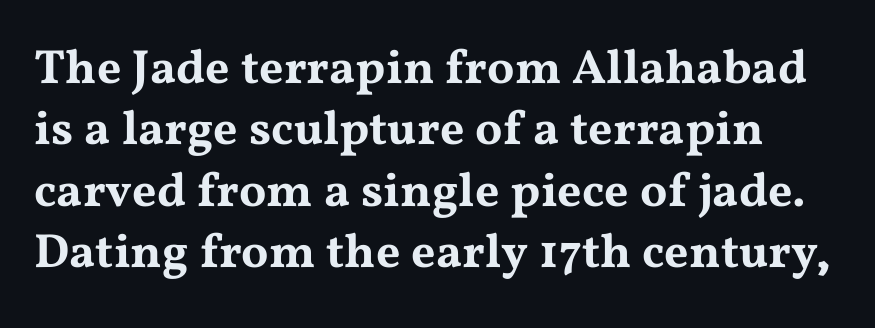
Q: Is the text italic (slanted)? A: No, it is upright.
Q: Is the typeface a serif or a sans-serif typeface? A: Serif.
Q: Is the text underlined? A: No.
Q: Is the spacing between letters normal or unusually wide? A: Normal.
Q: Is the spacing between lines tight, normal or loose? A: Normal.
Q: Width (condensed, normal, or wide)? A: Wide.
Q: Stroke contrast? A: Medium.
Q: x-height? A: Medium.
Q: Monospaced? A: No.
